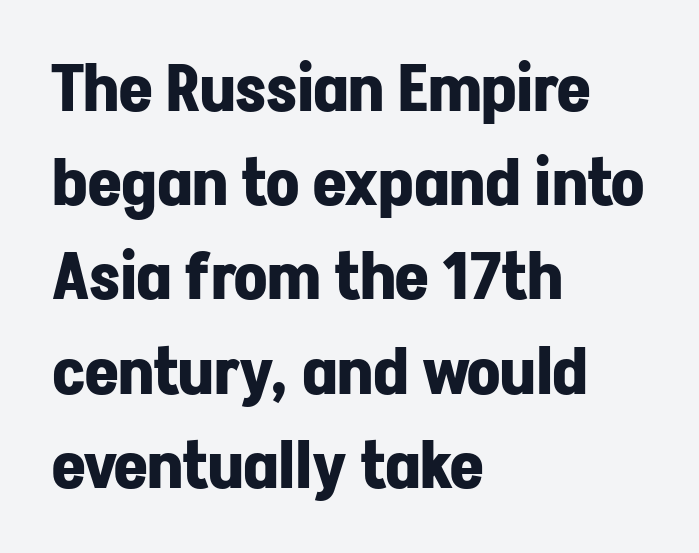
{"serif": "no", "italic": "no", "bold": "yes", "weight": "bold", "width": "normal", "stroke_contrast": "low", "x_height": "medium", "monospaced": "no", "underline": "no", "align": "left", "line_spacing": "normal", "line_spacing_ratio": 1.45, "letter_spacing": "normal", "letter_spacing_em": 0.0, "glyph_px": 65}
